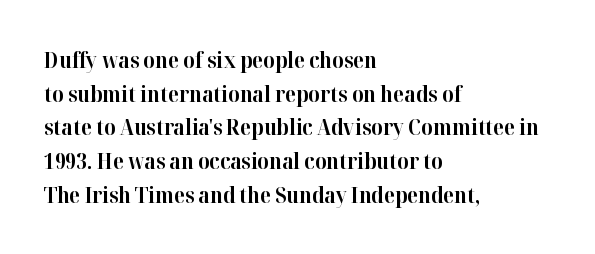
The image shows 22 px bold type, upright; set left-aligned, normal line spacing (1.53x), normal letter spacing, not underlined.
